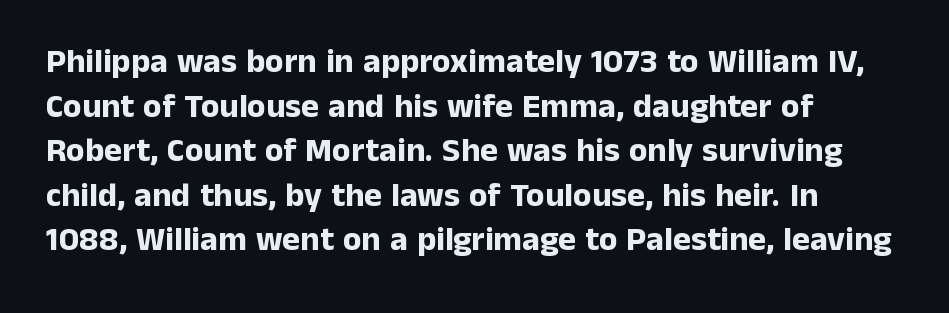
The image shows 34 px bold sans-serif type, upright; set left-aligned, normal line spacing (1.31x), normal letter spacing, not underlined; low stroke contrast and a medium x-height.
